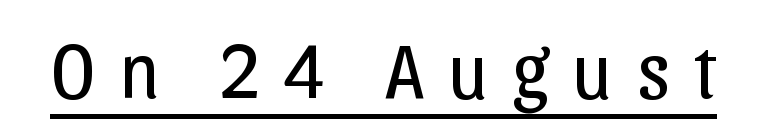
{"serif": "no", "italic": "no", "bold": "no", "weight": "regular", "width": "normal", "stroke_contrast": "low", "x_height": "medium", "monospaced": "no", "underline": "yes", "letter_spacing": "wide", "letter_spacing_em": 0.29, "glyph_px": 79}
